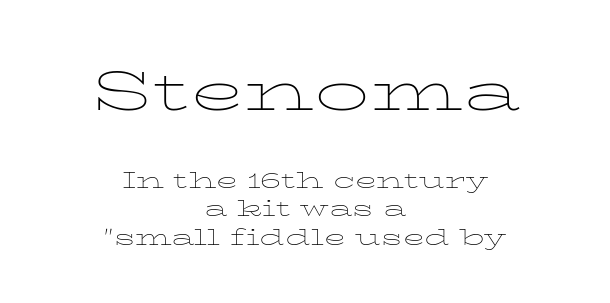
Q: Is the text bold? A: No.
Q: Is the text italic (slanted)? A: No, it is upright.
Q: Is the typeface a serif or a sans-serif typeface? A: Serif.
Q: Is the text underlined? A: No.
Q: How is the paragraph aligned? A: Centered.
Q: Is the spacing between letters normal or unusually wide? A: Normal.
Q: Is the spacing between lines tight, normal or loose? A: Normal.
Q: Which block of text is set in a larger size, the first (top) or the second (bottom)? A: The first (top) one.
Q: Width (condensed, normal, or wide)? A: Wide.
Q: Stroke contrast? A: Low.
Q: x-height? A: Medium.
Q: Monospaced? A: No.
